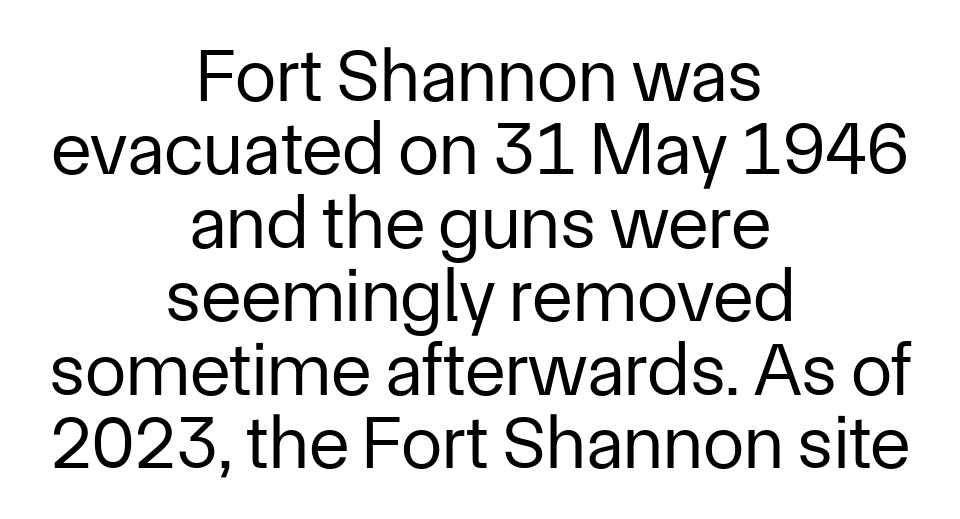
{"serif": "no", "italic": "no", "bold": "no", "weight": "regular", "width": "normal", "stroke_contrast": "low", "x_height": "medium", "monospaced": "no", "underline": "no", "align": "center", "line_spacing": "tight", "line_spacing_ratio": 0.98, "letter_spacing": "normal", "letter_spacing_em": 0.0, "glyph_px": 75}
